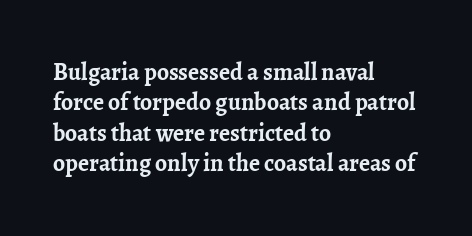
Q: Is the text bold? A: Yes.
Q: Is the text italic (slanted)? A: No, it is upright.
Q: Is the text underlined? A: No.
Q: How is the paragraph aligned? A: Left-aligned.
Q: Is the spacing between letters normal or unusually wide? A: Normal.
Q: Is the spacing between lines tight, normal or loose? A: Normal.
